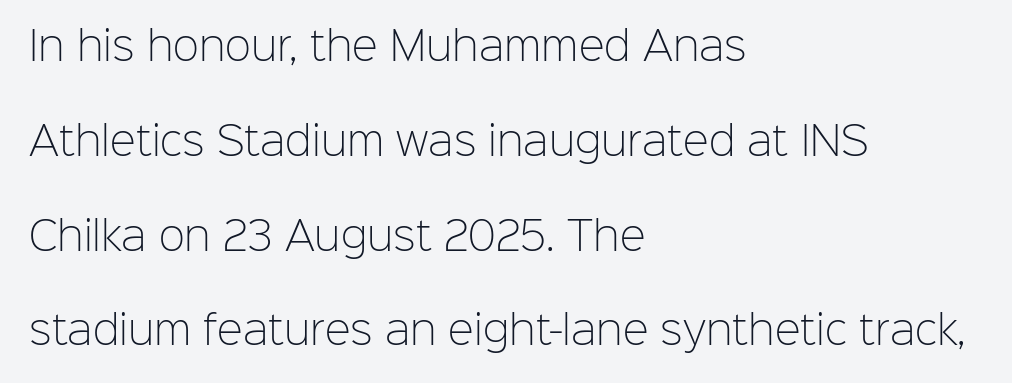
The image shows 39 px light sans-serif type, upright; set left-aligned, loose line spacing (2.43x), normal letter spacing, not underlined; low stroke contrast and a medium x-height.
